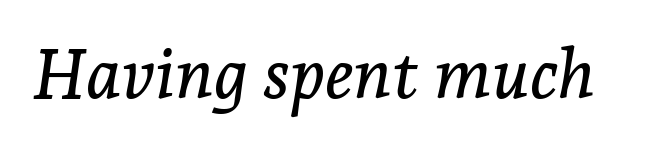
{"serif": "yes", "italic": "yes", "lean": "right", "slant_degrees": 7, "width": "normal", "stroke_contrast": "low", "x_height": "medium", "monospaced": "no", "underline": "no", "letter_spacing": "normal", "letter_spacing_em": 0.0, "glyph_px": 69}
